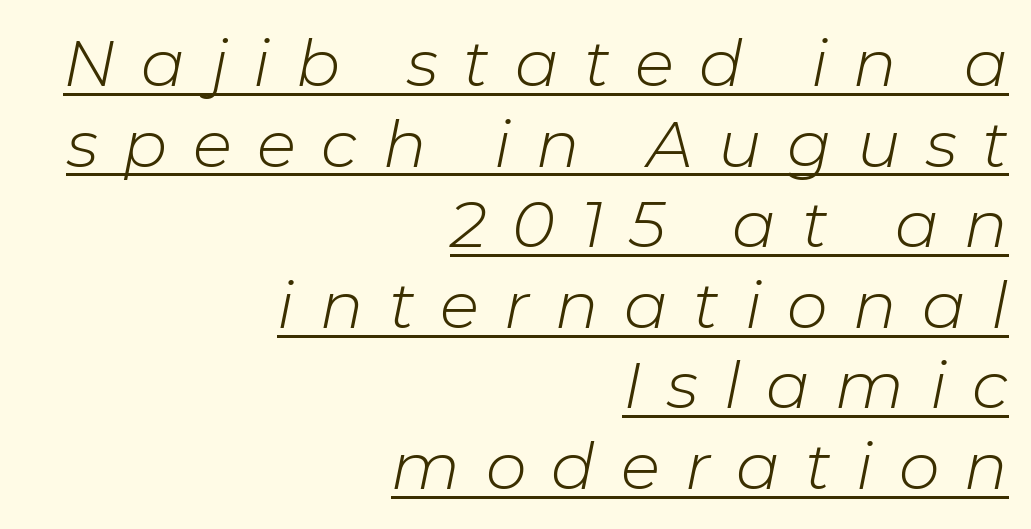
Q: Is the text bold? A: No.
Q: Is the text italic (slanted)? A: Yes, it leans right by about 11 degrees.
Q: Is the text underlined? A: Yes.
Q: How is the paragraph aligned? A: Right-aligned.
Q: Is the spacing between letters normal or unusually wide? A: Unusually wide.
Q: Width (condensed, normal, or wide)? A: Normal.
Q: Stroke contrast? A: Low.
Q: x-height? A: Medium.
Q: Monospaced? A: No.
